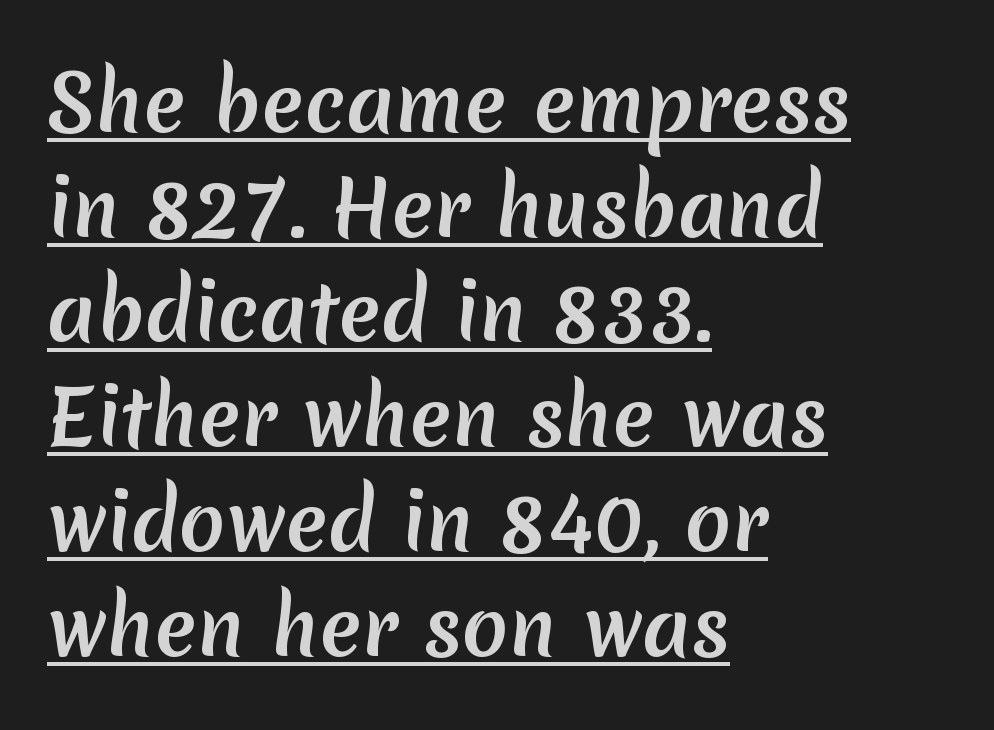
{"serif": "no", "width": "normal", "stroke_contrast": "medium", "x_height": "medium", "monospaced": "no", "underline": "yes", "align": "left", "line_spacing": "normal", "line_spacing_ratio": 1.36, "letter_spacing": "normal", "letter_spacing_em": 0.0, "glyph_px": 77}
